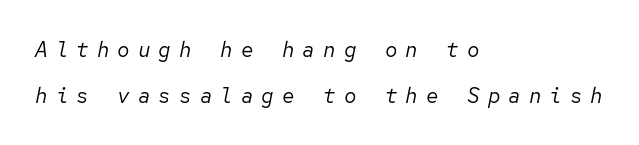
Q: Is the text bold? A: No.
Q: Is the text italic (slanted)? A: Yes, it leans right by about 12 degrees.
Q: Is the text underlined? A: No.
Q: How is the paragraph aligned? A: Left-aligned.
Q: Is the spacing between letters normal or unusually wide? A: Unusually wide.
Q: Is the spacing between lines tight, normal or loose? A: Loose.
